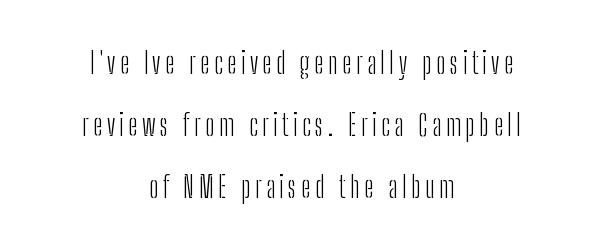
{"serif": "no", "italic": "no", "bold": "no", "weight": "light", "width": "condensed", "stroke_contrast": "low", "x_height": "medium", "monospaced": "no", "underline": "no", "align": "center", "line_spacing": "loose", "line_spacing_ratio": 2.06, "glyph_px": 30}
